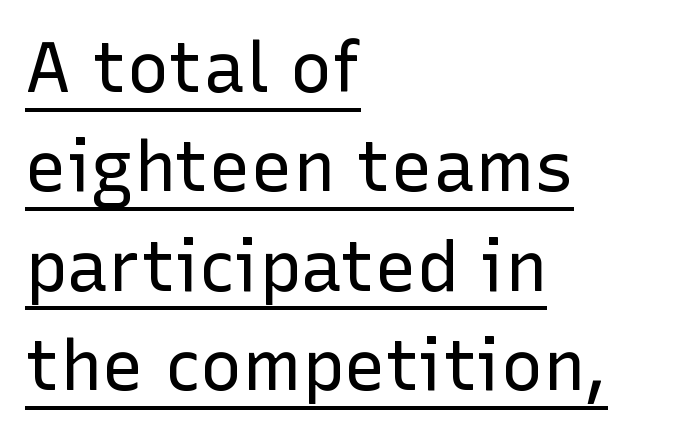
{"serif": "no", "italic": "no", "bold": "no", "weight": "regular", "width": "normal", "stroke_contrast": "low", "x_height": "medium", "monospaced": "no", "underline": "yes", "align": "left", "line_spacing": "normal", "line_spacing_ratio": 1.42, "letter_spacing": "normal", "letter_spacing_em": 0.0, "glyph_px": 70}
